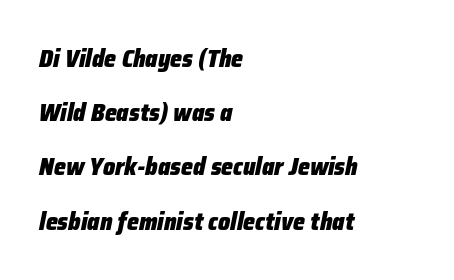
Q: Is the text bold? A: Yes.
Q: Is the text italic (slanted)? A: Yes, it leans right by about 12 degrees.
Q: Is the text underlined? A: No.
Q: How is the paragraph aligned? A: Left-aligned.
Q: Is the spacing between letters normal or unusually wide? A: Normal.
Q: Is the spacing between lines tight, normal or loose? A: Loose.
